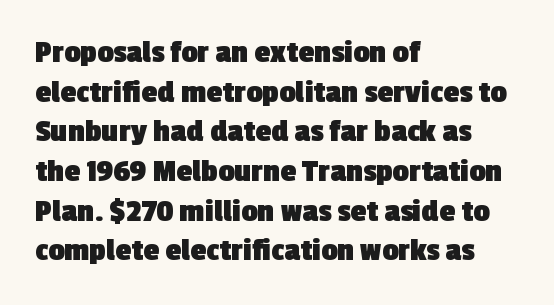
The image shows 32 px heavy sans-serif type; set left-aligned, line spacing 1.24x, normal letter spacing, not underlined; a medium x-height.
